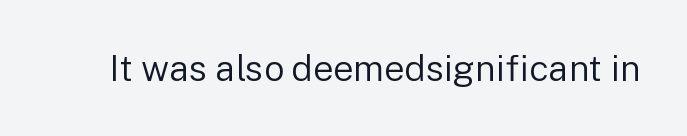
The image shows 36 px regular-weight sans-serif type, upright; set normal letter spacing, not underlined; low stroke contrast and a medium x-height.
